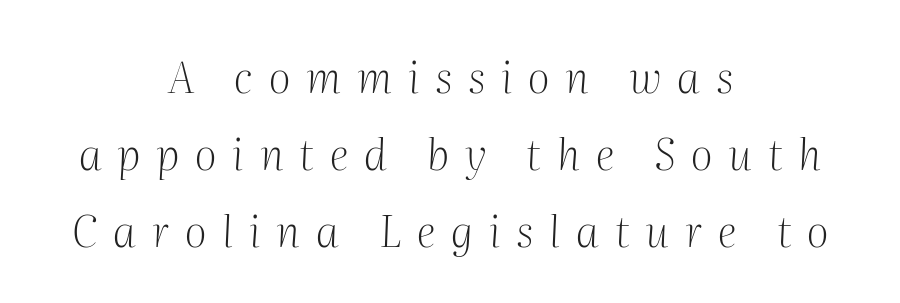
{"serif": "yes", "italic": "yes", "lean": "right", "slant_degrees": 2, "bold": "no", "weight": "light", "width": "normal", "stroke_contrast": "medium", "x_height": "medium", "monospaced": "no", "underline": "no", "align": "center", "line_spacing_ratio": 1.79, "letter_spacing": "wide", "letter_spacing_em": 0.37, "glyph_px": 43}
